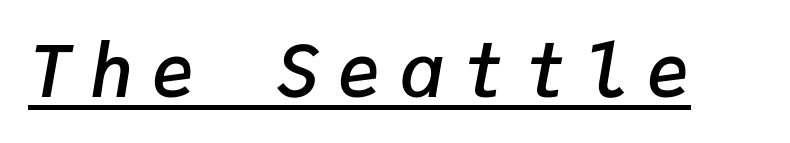
The image shows 72 px semibold type, italic (leaning right), monospaced; set unusually wide letter spacing (+0.26 em), underlined; low stroke contrast and a medium x-height.
